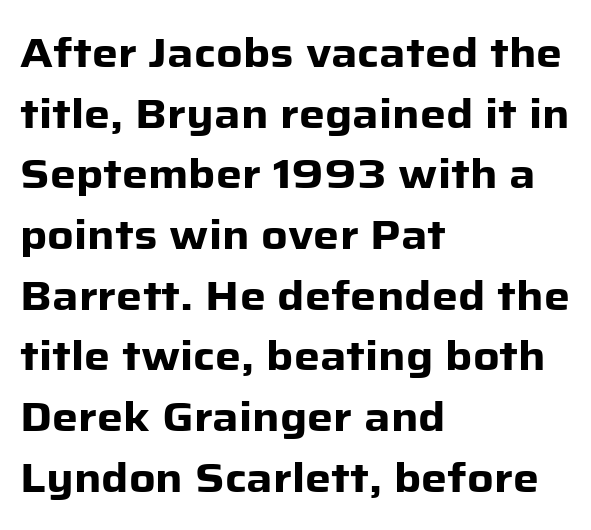
{"serif": "no", "italic": "no", "bold": "yes", "weight": "heavy", "width": "normal", "stroke_contrast": "low", "x_height": "medium", "monospaced": "no", "underline": "no", "align": "left", "line_spacing": "normal", "line_spacing_ratio": 1.48, "letter_spacing": "normal", "letter_spacing_em": 0.0, "glyph_px": 41}
